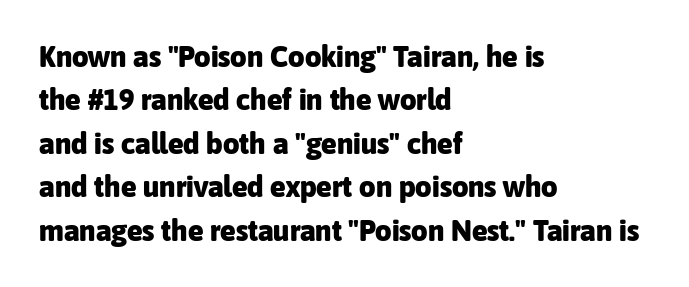
{"serif": "no", "italic": "no", "bold": "yes", "weight": "heavy", "width": "normal", "stroke_contrast": "low", "x_height": "medium", "monospaced": "no", "underline": "no", "align": "left", "line_spacing": "normal", "line_spacing_ratio": 1.5, "letter_spacing": "normal", "letter_spacing_em": 0.0, "glyph_px": 29}
